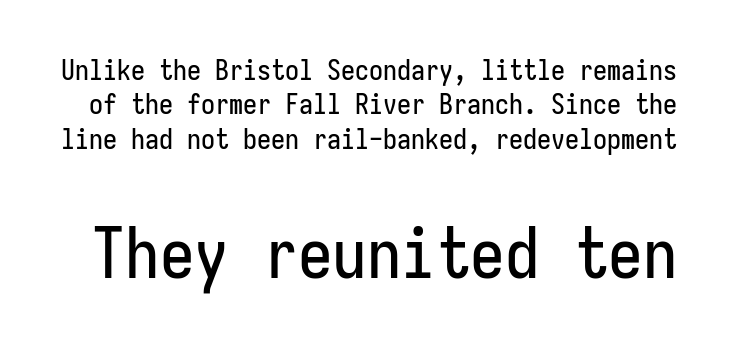
Q: Is the text italic (slanted)? A: No, it is upright.
Q: Is the typeface a serif or a sans-serif typeface? A: Sans-serif.
Q: Is the text underlined? A: No.
Q: Is the spacing between letters normal or unusually wide? A: Normal.
Q: Which block of text is set in a larger size, the first (top) or the second (bottom)? A: The second (bottom) one.
Q: Width (condensed, normal, or wide)? A: Condensed.
Q: Stroke contrast? A: Low.
Q: x-height? A: Medium.
Q: Monospaced? A: Yes.
